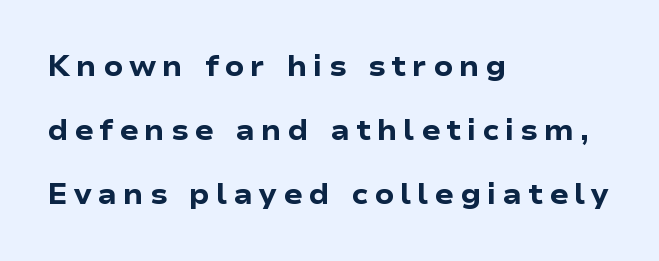
{"serif": "no", "italic": "no", "bold": "yes", "weight": "heavy", "width": "wide", "stroke_contrast": "low", "x_height": "medium", "monospaced": "no", "underline": "no", "align": "left", "line_spacing": "loose", "line_spacing_ratio": 2.28, "letter_spacing": "wide", "letter_spacing_em": 0.22, "glyph_px": 28}
